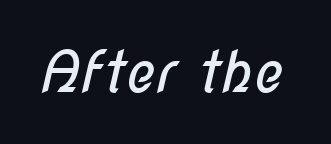
You can tell from the bare stems that sans-serif type was used. You could not count columns in this text — the font is proportionally spaced. Here the glyphs are tracked normally, forming tight word shapes. Each row of text sits above clean, open space. The cut favours lightness, reaching ordinary text weight at its darkest.
